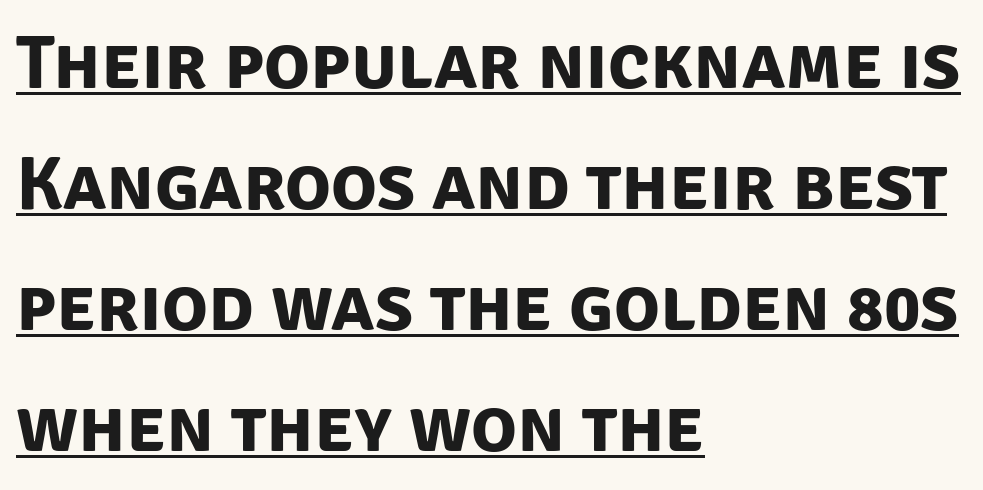
Do the characters align in a grid? No, the font is proportional. Caption: standard tracking, unaltered. The designer went with a sans here, leaving each stem footless. Descenders here cross a horizontal rule under the line.
